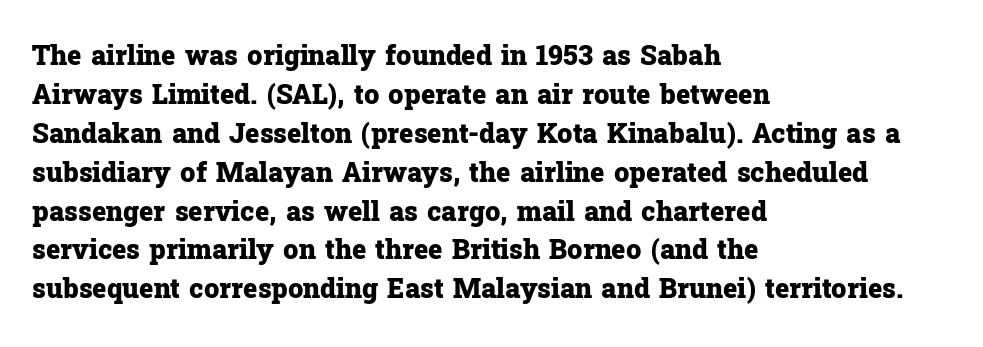
Line starts are locked; line ends wander. On the weight axis this lands at bold, roughly 700. Italic: no, the glyphs are upright roman. Glance below the letters and you will spot only blank space.
